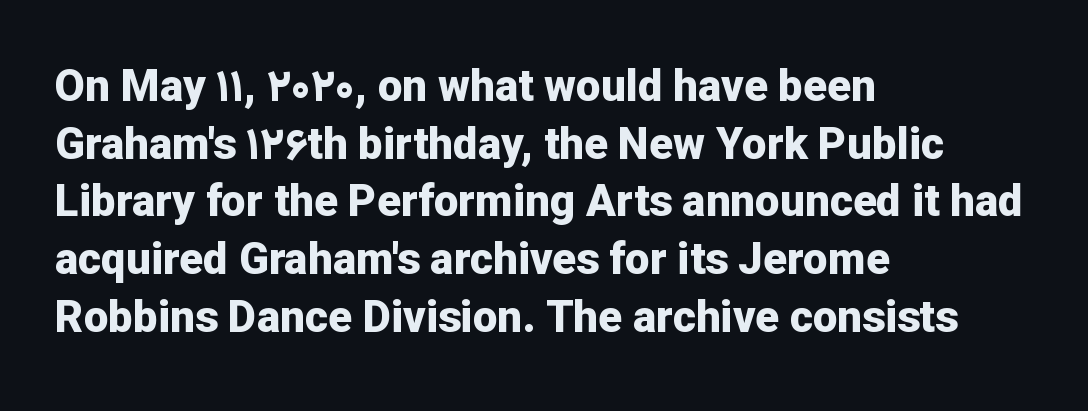
The image shows 44 px bold sans-serif type, upright; set left-aligned, normal line spacing (1.31x), normal letter spacing, not underlined; low stroke contrast and a medium x-height.
